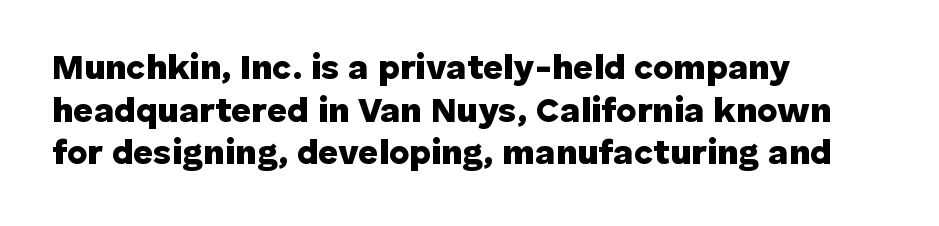
{"serif": "no", "italic": "no", "bold": "yes", "weight": "heavy", "width": "normal", "stroke_contrast": "low", "x_height": "medium", "monospaced": "no", "underline": "no", "align": "left", "line_spacing_ratio": 1.22, "letter_spacing": "normal", "letter_spacing_em": 0.0, "glyph_px": 35}
